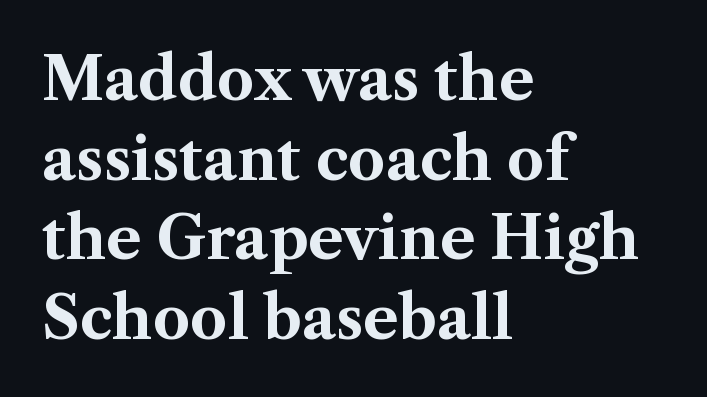
{"serif": "yes", "italic": "no", "bold": "yes", "weight": "bold", "width": "normal", "stroke_contrast": "medium", "x_height": "medium", "monospaced": "no", "underline": "no", "align": "left", "line_spacing": "normal", "line_spacing_ratio": 1.35, "letter_spacing": "normal", "letter_spacing_em": 0.0, "glyph_px": 59}
